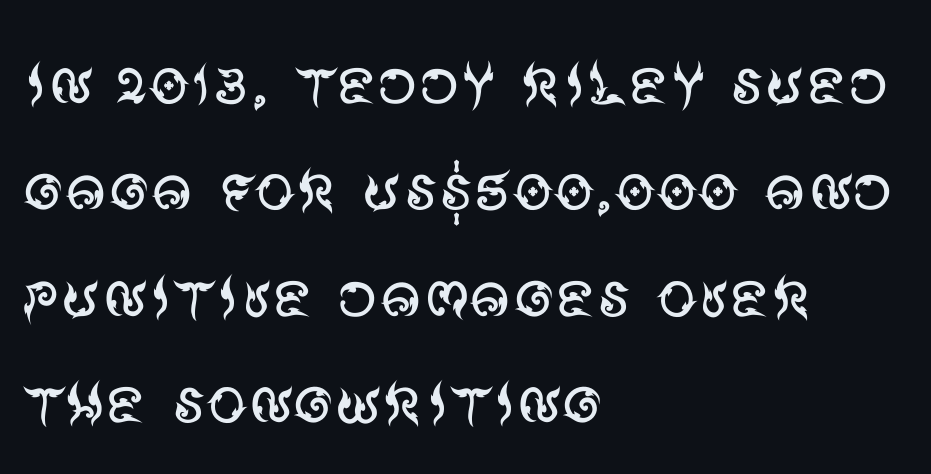
{"serif": "no", "italic": "no", "bold": "no", "weight": "regular", "width": "normal", "stroke_contrast": "medium", "x_height": "large", "monospaced": "no", "underline": "no", "align": "left", "line_spacing": "normal", "line_spacing_ratio": 1.33, "letter_spacing": "normal", "letter_spacing_em": 0.0, "glyph_px": 80}
